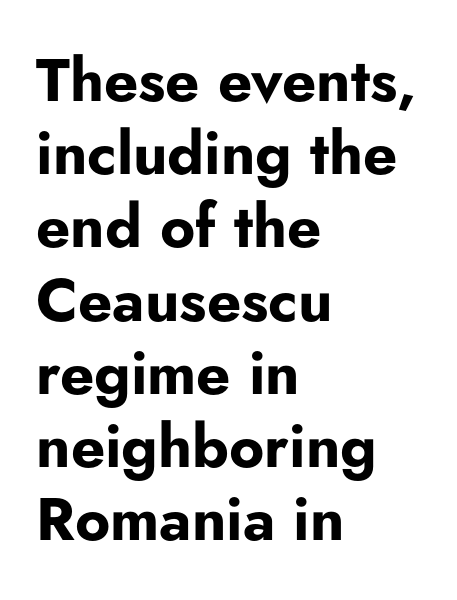
{"serif": "no", "italic": "no", "bold": "yes", "weight": "bold", "width": "normal", "stroke_contrast": "low", "x_height": "small", "monospaced": "no", "underline": "no", "align": "left", "line_spacing_ratio": 1.22, "letter_spacing": "normal", "letter_spacing_em": 0.0, "glyph_px": 60}
